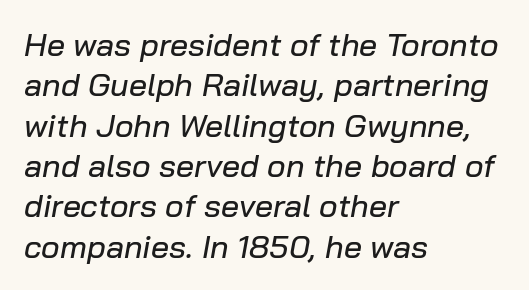
The image shows 32 px text type, italic (leaning right); set left-aligned, normal line spacing (1.26x), normal letter spacing, not underlined; low stroke contrast and a medium x-height.
